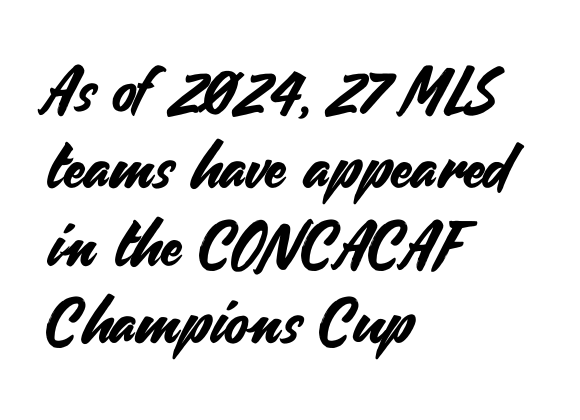
Q: Is the text italic (slanted)? A: Yes.
Q: Is the typeface a serif or a sans-serif typeface? A: Sans-serif.
Q: Is the text underlined? A: No.
Q: How is the paragraph aligned? A: Left-aligned.
Q: Is the spacing between letters normal or unusually wide? A: Normal.
Q: Is the spacing between lines tight, normal or loose? A: Normal.
Q: Width (condensed, normal, or wide)? A: Normal.
Q: Stroke contrast? A: Medium.
Q: x-height? A: Small.
Q: Monospaced? A: No.
